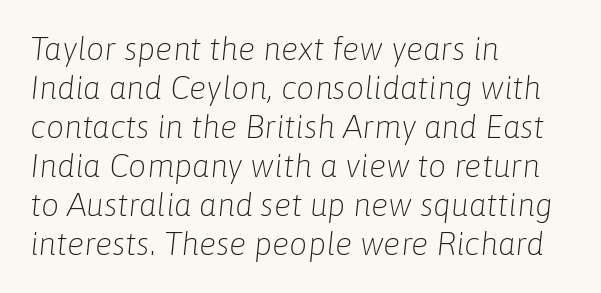
Line beginnings align vertically; line endings do not. A clean baseline with only descenders dipping below it. These lines are rendered in a variable-pitch font. The face used here has a pronounced slope to its letters. Heft: none added — not bold.
